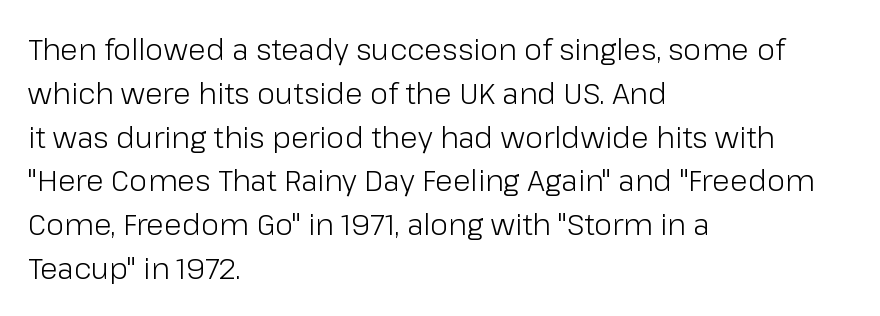
The image shows 29 px light sans-serif type, upright; set left-aligned, normal line spacing (1.51x), normal letter spacing, not underlined; low stroke contrast and a medium x-height.
